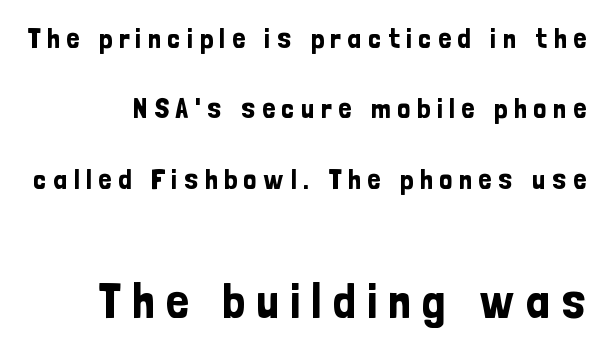
Q: Is the text italic (slanted)? A: No, it is upright.
Q: Is the typeface a serif or a sans-serif typeface? A: Sans-serif.
Q: Is the text underlined? A: No.
Q: Is the spacing between letters normal or unusually wide? A: Unusually wide.
Q: Is the spacing between lines tight, normal or loose? A: Loose.
Q: Which block of text is set in a larger size, the first (top) or the second (bottom)? A: The second (bottom) one.
Q: Width (condensed, normal, or wide)? A: Condensed.
Q: Stroke contrast? A: Low.
Q: x-height? A: Medium.
Q: Monospaced? A: No.
